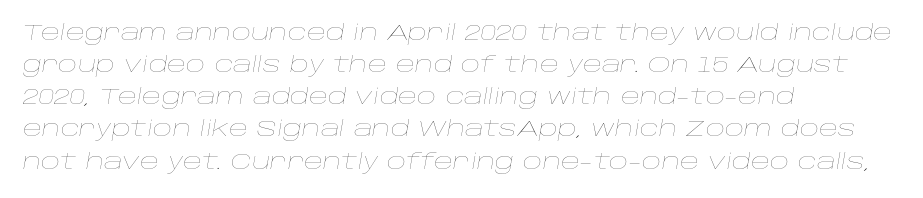
{"italic": "yes", "lean": "right", "slant_degrees": 10, "bold": "no", "underline": "no", "align": "left", "line_spacing": "normal", "line_spacing_ratio": 1.53, "letter_spacing": "normal", "letter_spacing_em": 0.0, "glyph_px": 21}
